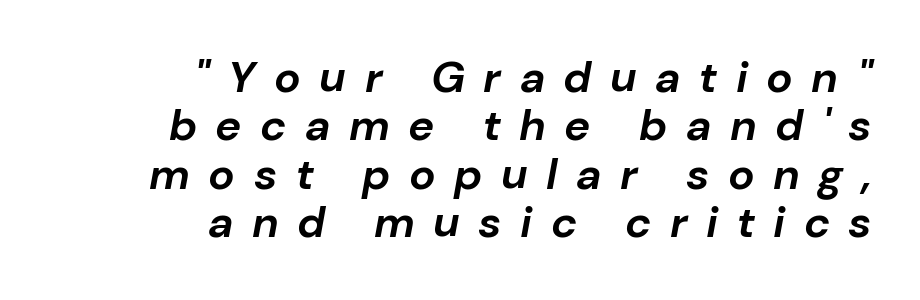
Q: Is the text bold? A: Yes.
Q: Is the text italic (slanted)? A: Yes, it leans right by about 10 degrees.
Q: Is the text underlined? A: No.
Q: How is the paragraph aligned? A: Right-aligned.
Q: Is the spacing between letters normal or unusually wide? A: Unusually wide.
Q: Is the spacing between lines tight, normal or loose? A: Tight.
Q: Width (condensed, normal, or wide)? A: Normal.
Q: Stroke contrast? A: Low.
Q: x-height? A: Medium.
Q: Monospaced? A: No.
